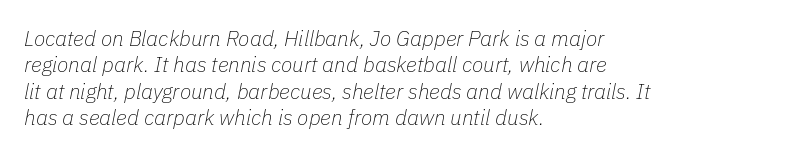
The image shows 21 px text type, italic (leaning right); set left-aligned, normal line spacing (1.26x), normal letter spacing, not underlined.
